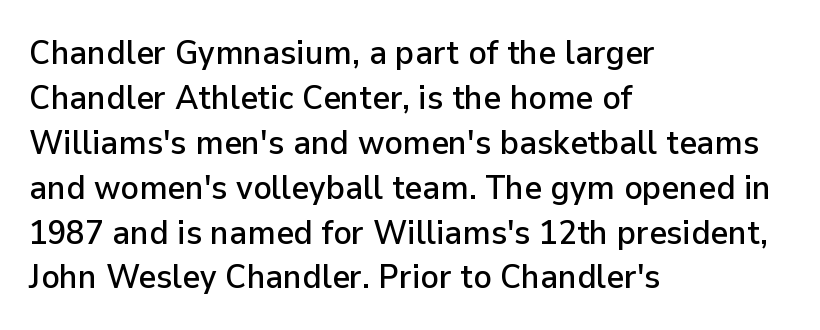
Examine the stroke ends and you'll find no serifs. Reading down the block, your eye returns to a fixed left position each line. A bare baseline throughout the passage. This is roman type, the default non-slanted kind.
